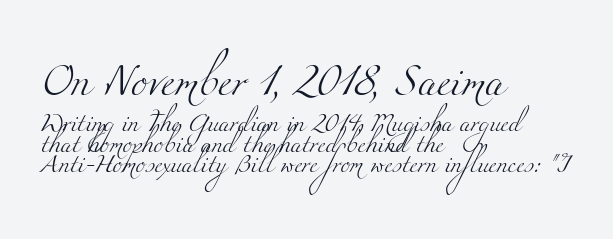
{"bold": "no", "weight": "light", "width": "wide", "stroke_contrast": "medium", "x_height": "small", "monospaced": "no", "underline": "no", "align": "left", "line_spacing": "tight", "line_spacing_ratio": 1.14, "letter_spacing": "normal", "letter_spacing_em": 0.0, "larger_block": "first", "size_ratio": 1.72, "glyph_px": 31}
